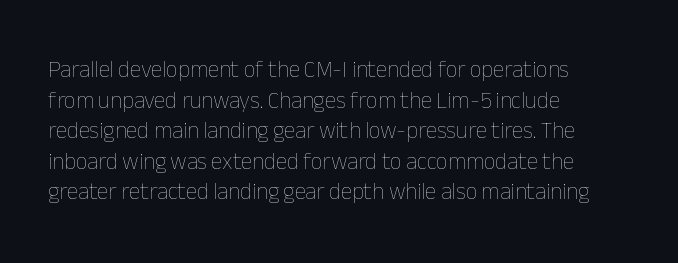
Vertical spacing — default. The text block is weighted toward the left margin, trailing off unevenly rightward. The baseline area is clear. These lines keep a tight, regular rhythm from letter to letter. No extra ink here — the face is not bold.
